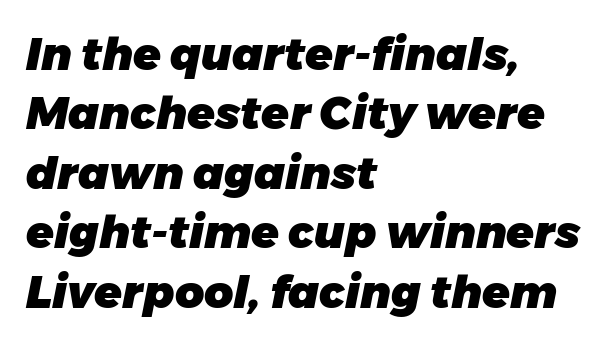
The font is running at its bold setting. The passage is arranged the way most books set body copy — flush left. The leading is moderate, giving the passage an even texture. These lines are rendered in a variable-pitch font. This rendering features lettering with no underline. Designer's note — italics engaged.
